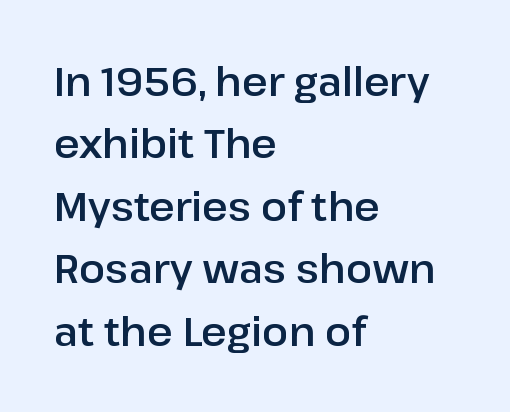
Compared with a centered layout, this one pins lines to the left instead. A typesetter would call this zero additional tracking. A bare baseline throughout the passage. Is there any slant? The stems are plumb. Varying glyph widths throughout — classic text-font behaviour.
